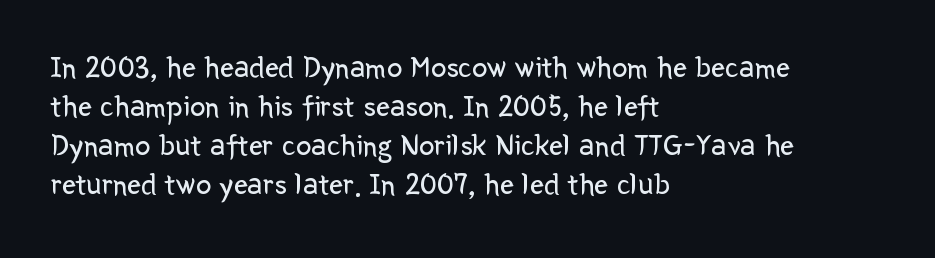
Line beginnings align vertically; line endings do not. The letters look calm and open, with moderate or lighter stems. Words appear dense and cohesive because spacing is normal. The typeface chosen for these lines omits serifs. The specimen omits any rule beneath the text block's lines. The leading is moderate, giving the passage an even texture.
